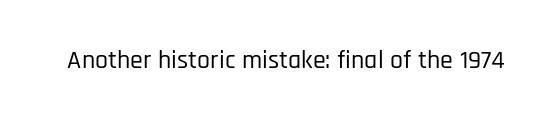
{"italic": "no", "underline": "no", "letter_spacing": "normal", "letter_spacing_em": 0.0, "glyph_px": 26}
